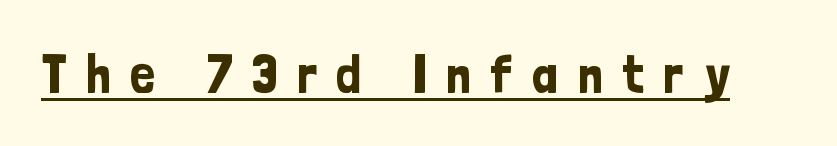
Q: Is the text italic (slanted)? A: No, it is upright.
Q: Is the typeface a serif or a sans-serif typeface? A: Sans-serif.
Q: Is the text underlined? A: Yes.
Q: Is the spacing between letters normal or unusually wide? A: Unusually wide.
Q: Width (condensed, normal, or wide)? A: Condensed.
Q: Stroke contrast? A: Low.
Q: x-height? A: Medium.
Q: Monospaced? A: No.
